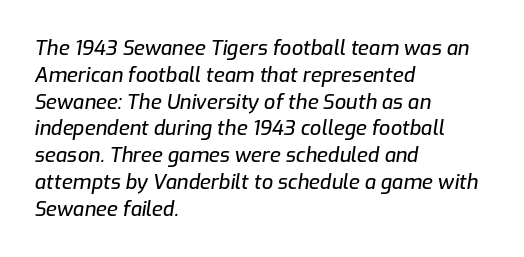
The image shows 20 px text type, italic (leaning right); set left-aligned, normal line spacing (1.34x), normal letter spacing, not underlined.
